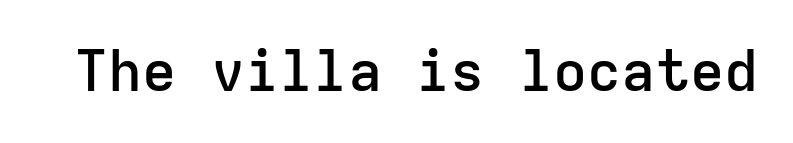
Q: Is the text bold? A: Semi-bold.
Q: Is the text italic (slanted)? A: No, it is upright.
Q: Is the typeface a serif or a sans-serif typeface? A: Sans-serif.
Q: Is the text underlined? A: No.
Q: Is the spacing between letters normal or unusually wide? A: Normal.
Q: Width (condensed, normal, or wide)? A: Normal.
Q: Stroke contrast? A: Low.
Q: x-height? A: Medium.
Q: Monospaced? A: Yes.
